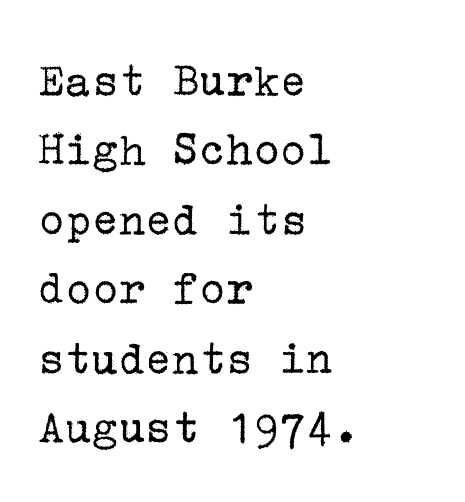
The image shows 50 px regular-weight serif type, upright; set left-aligned, normal line spacing (1.39x), normal letter spacing, not underlined; low stroke contrast and a medium x-height.
